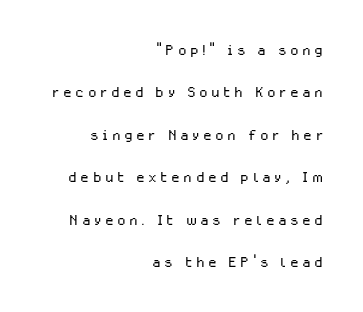
The image shows 20 px text type, upright; set right-aligned, loose line spacing (2.12x), not underlined.
